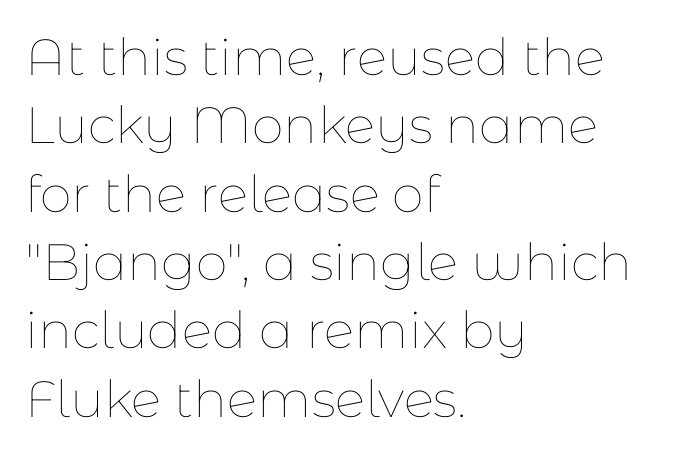
Nope, not italic — everything's standing straight. These lines are set flush left with a ragged right edge. Unbolded letterforms with no extra heft. The line-height multiplier appears to be the usual default. Default kerning and tracking; the words read as compact shapes.
